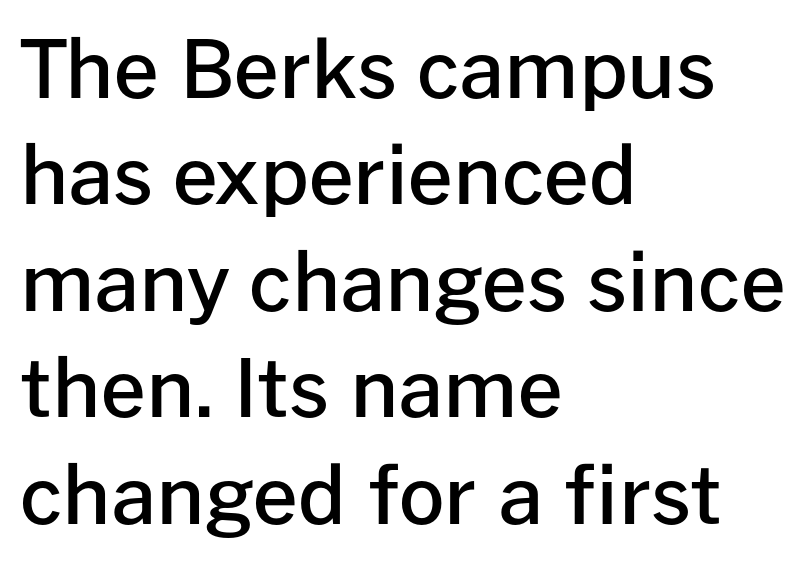
Q: Is the text bold? A: Semi-bold.
Q: Is the text italic (slanted)? A: No, it is upright.
Q: Is the typeface a serif or a sans-serif typeface? A: Sans-serif.
Q: Is the text underlined? A: No.
Q: How is the paragraph aligned? A: Left-aligned.
Q: Is the spacing between letters normal or unusually wide? A: Normal.
Q: Is the spacing between lines tight, normal or loose? A: Normal.
Q: Width (condensed, normal, or wide)? A: Normal.
Q: Stroke contrast? A: Low.
Q: x-height? A: Medium.
Q: Monospaced? A: No.
